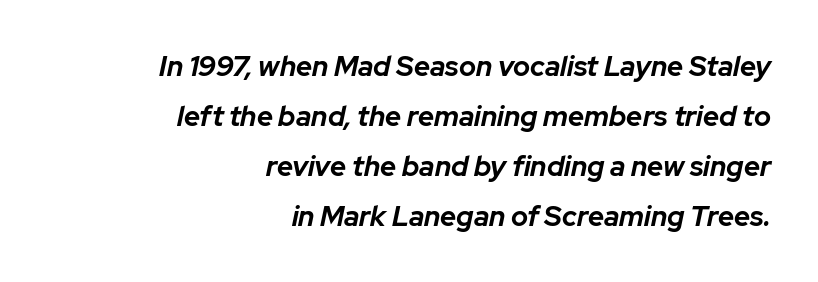
Q: Is the text bold? A: Yes.
Q: Is the text italic (slanted)? A: Yes, it leans right by about 12 degrees.
Q: Is the text underlined? A: No.
Q: How is the paragraph aligned? A: Right-aligned.
Q: Is the spacing between letters normal or unusually wide? A: Normal.
Q: Width (condensed, normal, or wide)? A: Normal.
Q: Stroke contrast? A: Low.
Q: x-height? A: Medium.
Q: Monospaced? A: No.
